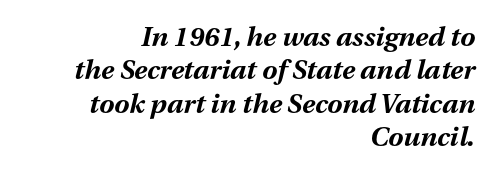
Q: Is the text bold? A: Yes.
Q: Is the text italic (slanted)? A: Yes, it leans right by about 13 degrees.
Q: Is the text underlined? A: No.
Q: How is the paragraph aligned? A: Right-aligned.
Q: Is the spacing between letters normal or unusually wide? A: Normal.
